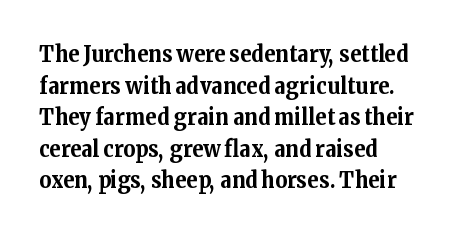
Q: Is the text bold? A: Yes.
Q: Is the text italic (slanted)? A: No, it is upright.
Q: Is the text underlined? A: No.
Q: Is the spacing between letters normal or unusually wide? A: Normal.
Q: Is the spacing between lines tight, normal or loose? A: Normal.
